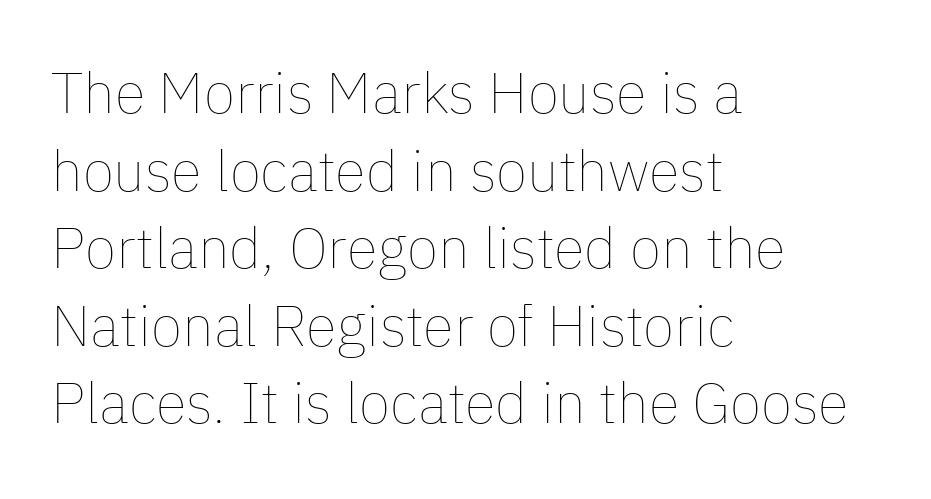
Q: Is the text bold? A: No.
Q: Is the text italic (slanted)? A: No, it is upright.
Q: Is the text underlined? A: No.
Q: How is the paragraph aligned? A: Left-aligned.
Q: Is the spacing between letters normal or unusually wide? A: Normal.
Q: Is the spacing between lines tight, normal or loose? A: Normal.
Q: Width (condensed, normal, or wide)? A: Normal.
Q: Stroke contrast? A: Low.
Q: x-height? A: Medium.
Q: Monospaced? A: No.
